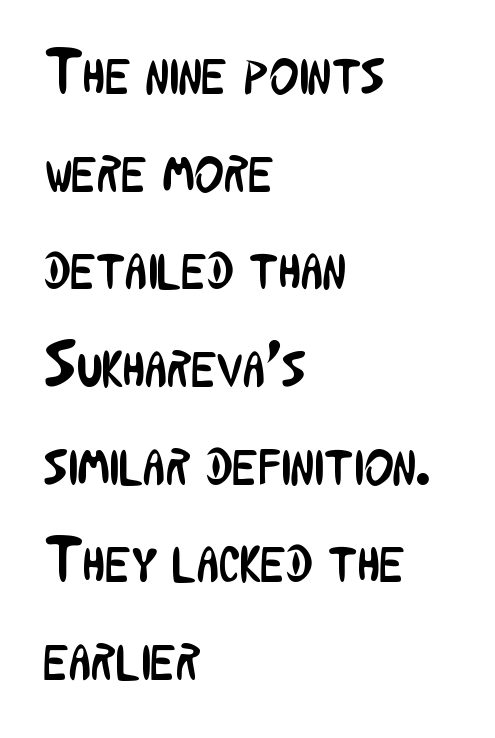
Each new line begins a customary step beneath the previous one. Bare-footed words on every line. The font family rendered here belongs to the sans-serif group. The gaps between neighbouring characters are ordinary and unremarkable.
